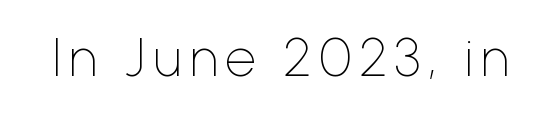
{"serif": "no", "italic": "no", "bold": "no", "weight": "thin", "width": "normal", "stroke_contrast": "low", "x_height": "medium", "monospaced": "no", "underline": "no", "glyph_px": 54}
